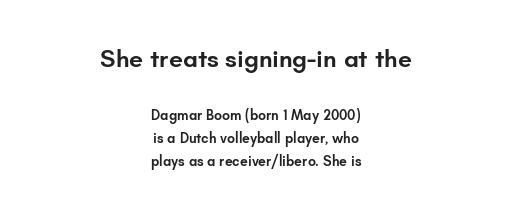
The image shows 25 px text type, upright; set centered, normal line spacing (1.64x), normal letter spacing, not underlined; the first (top) block is 1.79x larger.
